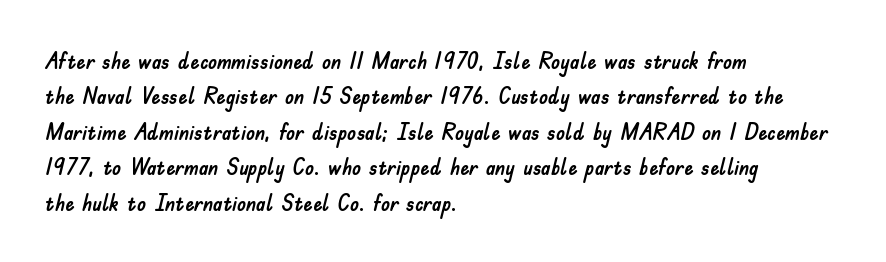
The image shows 23 px text type; set left-aligned, normal line spacing (1.54x), normal letter spacing, not underlined.
